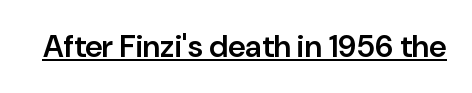
{"serif": "no", "italic": "no", "bold": "semi", "weight": "semibold", "width": "normal", "stroke_contrast": "low", "x_height": "medium", "monospaced": "no", "underline": "yes", "letter_spacing": "normal", "letter_spacing_em": 0.0, "glyph_px": 31}
